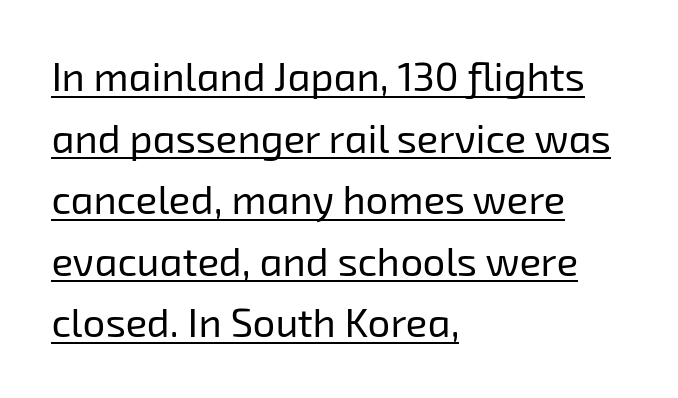
The image shows 40 px regular-weight sans-serif type; set left-aligned, normal line spacing (1.54x), normal letter spacing, underlined; low stroke contrast and a medium x-height.
